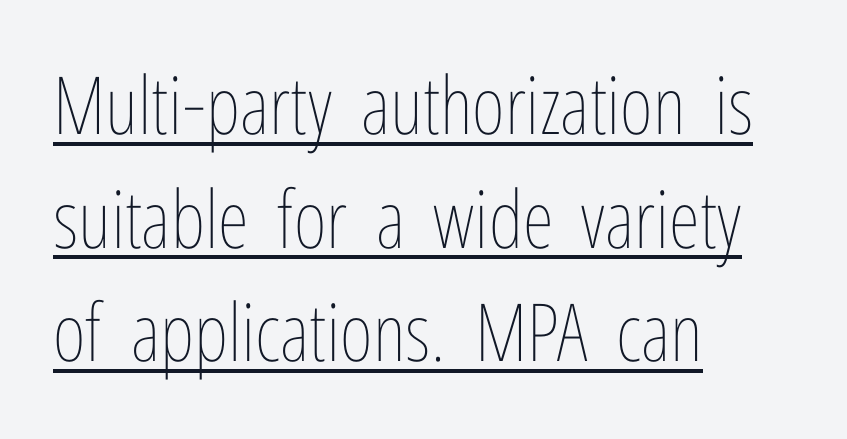
The image shows 80 px thin, condensed type, upright; set left-aligned, normal line spacing (1.42x), normal letter spacing, underlined; low stroke contrast and a medium x-height.
